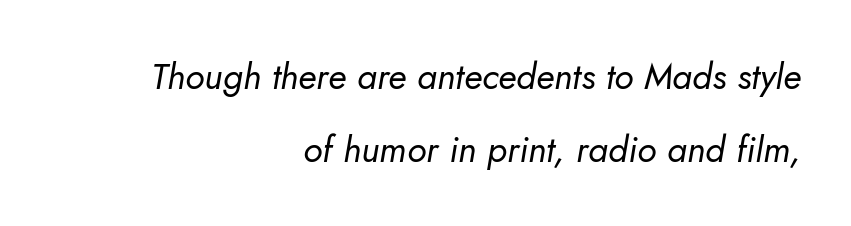
Rule under the text: the space is simply empty. Each stroke keeps to a modest, everyday thickness or less. Default kerning and tracking; the words read as compact shapes. Slant detected: the letters are inclined. You could not count columns in this text — the font is proportionally spaced.
